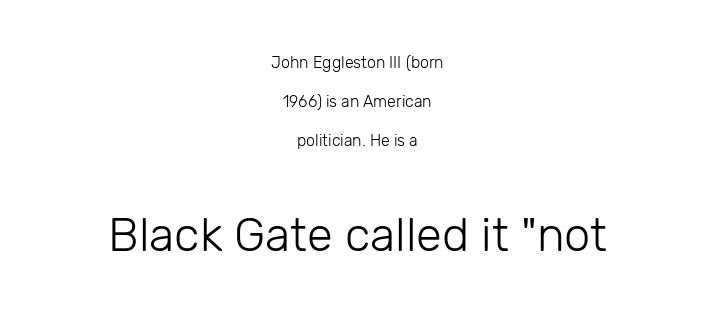
The image shows 47 px light sans-serif type, upright; set centered, loose line spacing (2.43x), normal letter spacing, not underlined; the second (bottom) block is 2.94x larger; low stroke contrast and a medium x-height.
